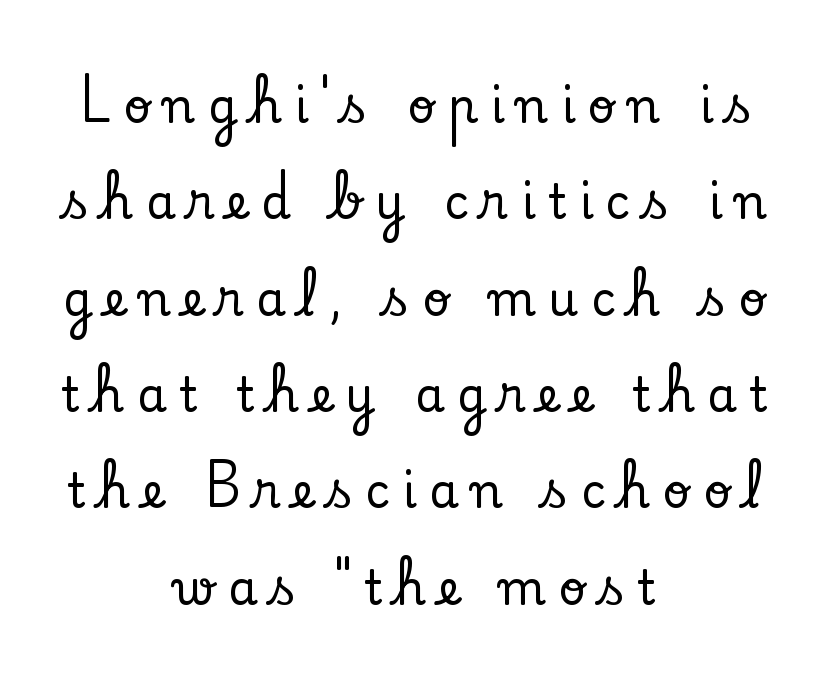
Q: Is the text italic (slanted)? A: No, it is upright.
Q: Is the text underlined? A: No.
Q: How is the paragraph aligned? A: Centered.
Q: Is the spacing between letters normal or unusually wide? A: Unusually wide.
Q: Is the spacing between lines tight, normal or loose? A: Loose.
Q: Width (condensed, normal, or wide)? A: Normal.
Q: Stroke contrast? A: Low.
Q: x-height? A: Small.
Q: Monospaced? A: No.
